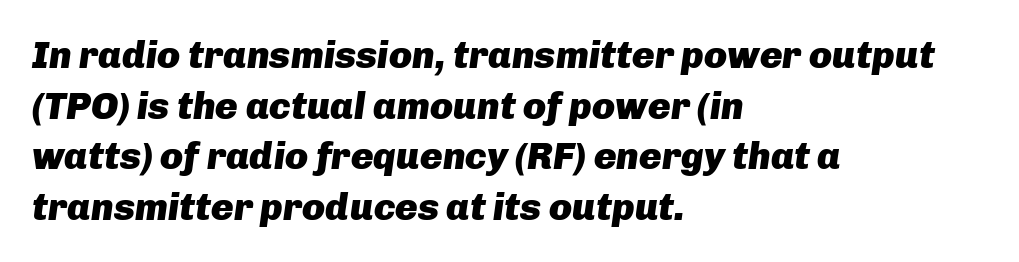
The image shows 38 px heavy type, italic (leaning right); set left-aligned, normal line spacing (1.33x), normal letter spacing, not underlined; low stroke contrast and a medium x-height.
